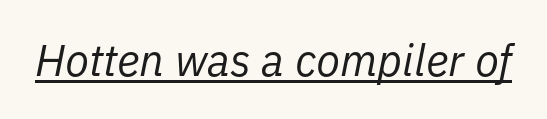
The image shows 44 px regular-weight type, italic (leaning right); set normal letter spacing, underlined; low stroke contrast and a medium x-height.
